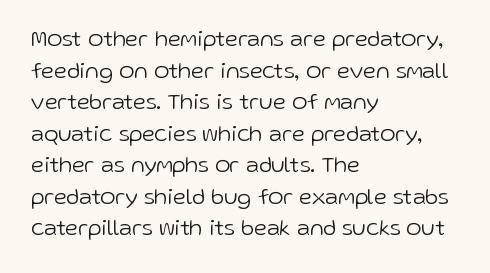
{"italic": "no", "bold": "no", "underline": "no", "align": "left", "line_spacing": "normal", "line_spacing_ratio": 1.37, "letter_spacing": "normal", "letter_spacing_em": 0.0, "glyph_px": 23}
